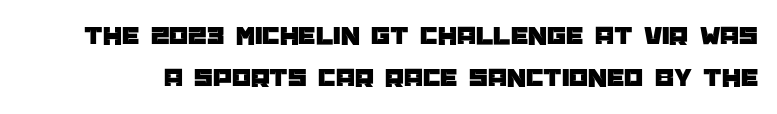
Q: Is the text italic (slanted)? A: No, it is upright.
Q: Is the text underlined? A: No.
Q: Is the spacing between letters normal or unusually wide? A: Normal.
Q: Is the spacing between lines tight, normal or loose? A: Normal.
